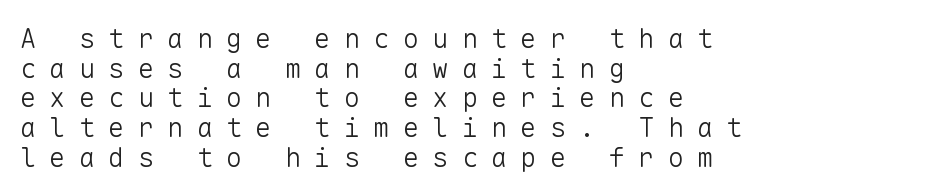
{"italic": "no", "bold": "no", "underline": "no", "align": "left", "line_spacing": "tight", "line_spacing_ratio": 1.1, "letter_spacing": "wide", "letter_spacing_em": 0.49, "glyph_px": 27}
